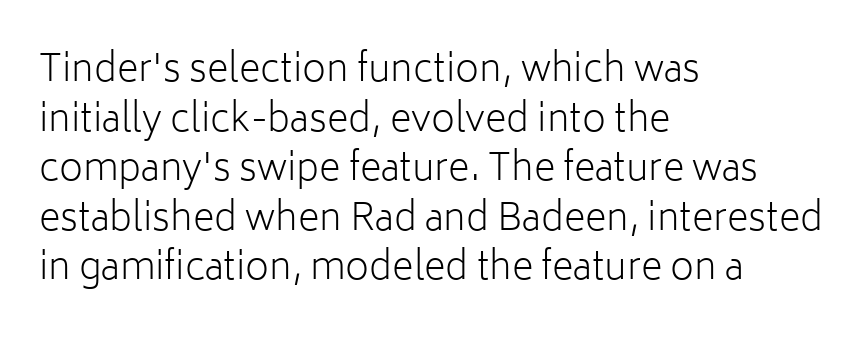
{"serif": "no", "italic": "no", "bold": "no", "weight": "light", "width": "normal", "stroke_contrast": "low", "x_height": "medium", "monospaced": "no", "underline": "no", "align": "left", "line_spacing": "normal", "line_spacing_ratio": 1.34, "letter_spacing": "normal", "letter_spacing_em": 0.0, "glyph_px": 37}
